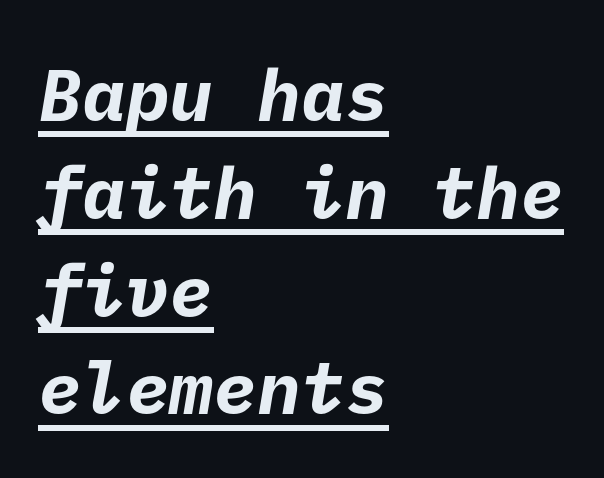
A typesetter would call this zero additional tracking. The vertical gap from one line to the next is medium. Look at the bottom of the vertical strokes: they stop flat, with no serifs. The passage shown is underscored from start to finish. The strokes are fattened all the way to bold.
